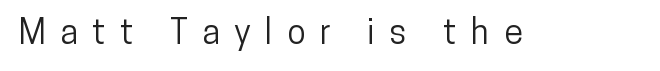
Q: Is the text italic (slanted)? A: No, it is upright.
Q: Is the typeface a serif or a sans-serif typeface? A: Sans-serif.
Q: Is the text underlined? A: No.
Q: Is the spacing between letters normal or unusually wide? A: Unusually wide.
Q: Width (condensed, normal, or wide)? A: Condensed.
Q: Stroke contrast? A: Low.
Q: x-height? A: Medium.
Q: Monospaced? A: No.
